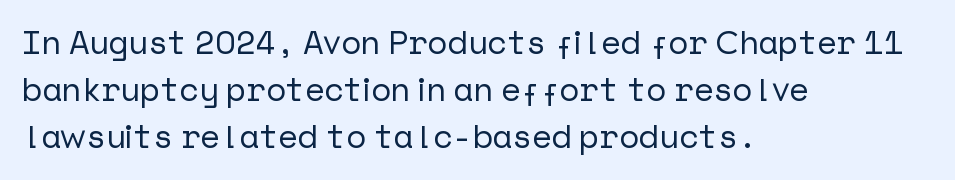
Q: Is the text italic (slanted)? A: No, it is upright.
Q: Is the typeface a serif or a sans-serif typeface? A: Sans-serif.
Q: Is the text underlined? A: No.
Q: How is the paragraph aligned? A: Left-aligned.
Q: Is the spacing between letters normal or unusually wide? A: Normal.
Q: Is the spacing between lines tight, normal or loose? A: Normal.
Q: Width (condensed, normal, or wide)? A: Normal.
Q: Stroke contrast? A: Low.
Q: x-height? A: Medium.
